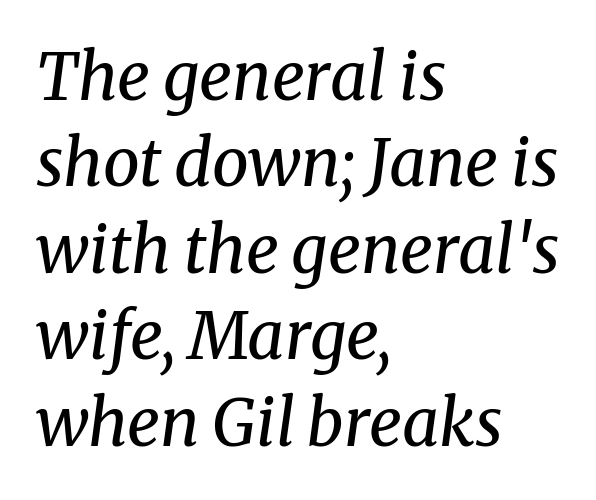
The image shows 65 px regular-weight serif type, italic (leaning right); set left-aligned, normal line spacing (1.33x), normal letter spacing, not underlined; medium stroke contrast and a medium x-height.
